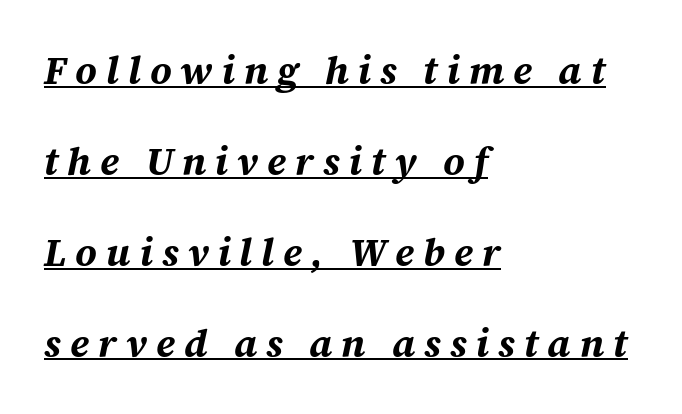
The image shows 39 px bold type, italic (leaning right); set left-aligned, loose line spacing (2.33x), unusually wide letter spacing (+0.23 em), underlined; medium stroke contrast and a medium x-height.
